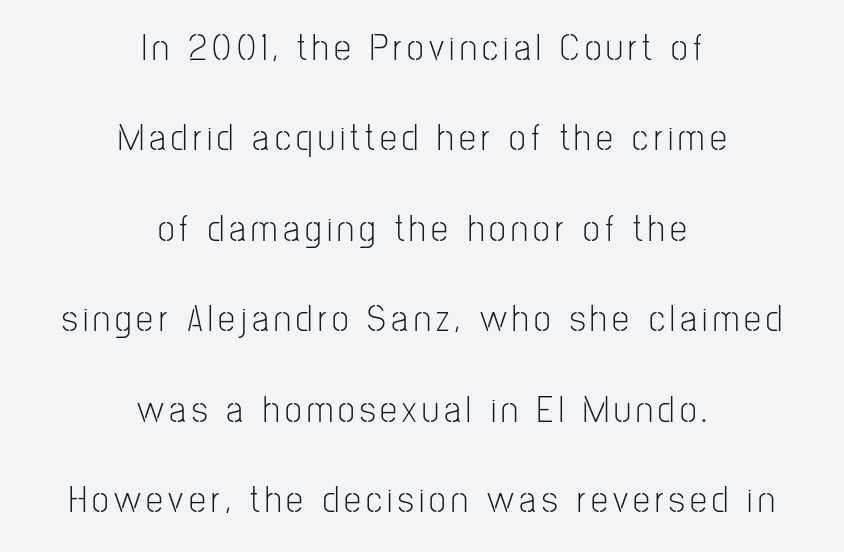
Q: Is the text bold? A: No.
Q: Is the text italic (slanted)? A: No, it is upright.
Q: Is the typeface a serif or a sans-serif typeface? A: Sans-serif.
Q: Is the text underlined? A: No.
Q: How is the paragraph aligned? A: Centered.
Q: Is the spacing between lines tight, normal or loose? A: Loose.
Q: Width (condensed, normal, or wide)? A: Condensed.
Q: Stroke contrast? A: Low.
Q: x-height? A: Medium.
Q: Monospaced? A: No.
